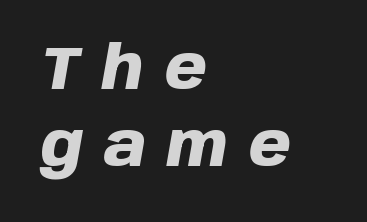
{"italic": "yes", "lean": "right", "slant_degrees": 10, "bold": "yes", "weight": "heavy", "width": "normal", "stroke_contrast": "low", "x_height": "large", "monospaced": "no", "underline": "no", "align": "left", "line_spacing": "normal", "line_spacing_ratio": 1.28, "letter_spacing": "wide", "letter_spacing_em": 0.35, "glyph_px": 60}
